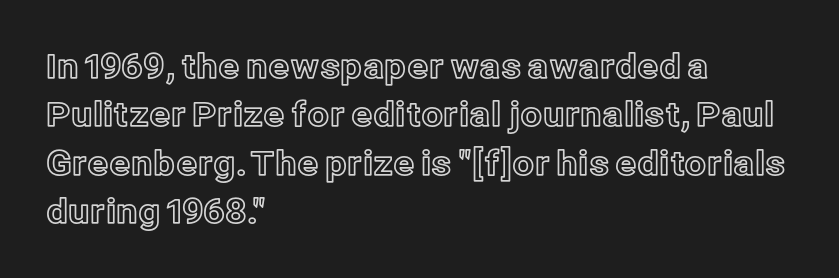
The compositor pushed each line to the left boundary. Do the characters align in a grid? No, the font is proportional. Characters follow at the spacing the type designer built in. Decoration check: the copy has no underline. A typesetter would mark this as roman, not italic.
